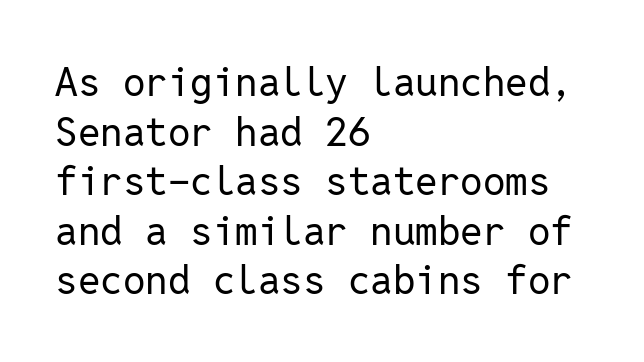
Q: Is the text bold? A: No.
Q: Is the text italic (slanted)? A: No, it is upright.
Q: Is the typeface a serif or a sans-serif typeface? A: Sans-serif.
Q: Is the text underlined? A: No.
Q: How is the paragraph aligned? A: Left-aligned.
Q: Is the spacing between letters normal or unusually wide? A: Normal.
Q: Width (condensed, normal, or wide)? A: Normal.
Q: Stroke contrast? A: Low.
Q: x-height? A: Medium.
Q: Monospaced? A: Yes.
